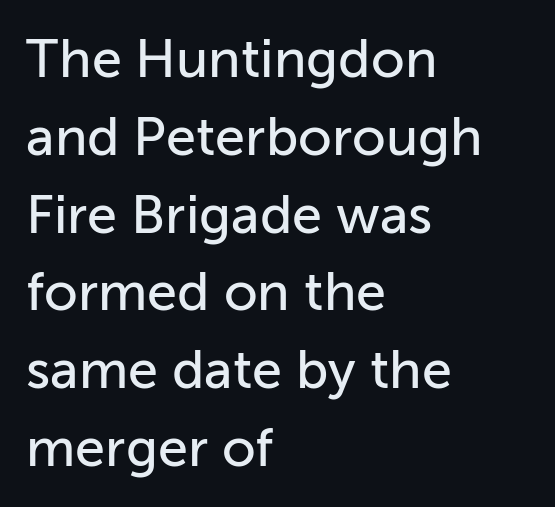
{"serif": "no", "italic": "no", "width": "normal", "stroke_contrast": "low", "x_height": "medium", "monospaced": "no", "underline": "no", "align": "left", "line_spacing": "normal", "line_spacing_ratio": 1.44, "letter_spacing": "normal", "letter_spacing_em": 0.0, "glyph_px": 54}
